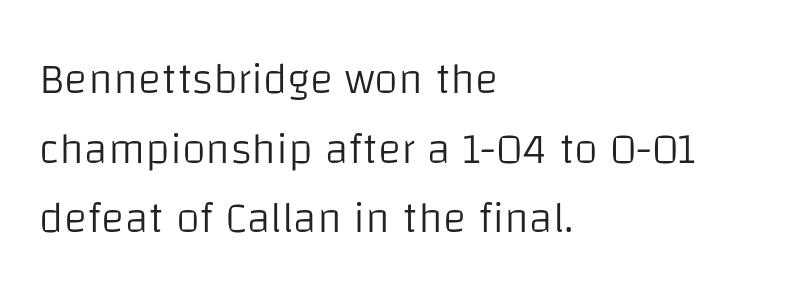
The image shows 44 px light sans-serif type, upright; set left-aligned, normal line spacing (1.58x), normal letter spacing, not underlined; low stroke contrast and a large x-height.
